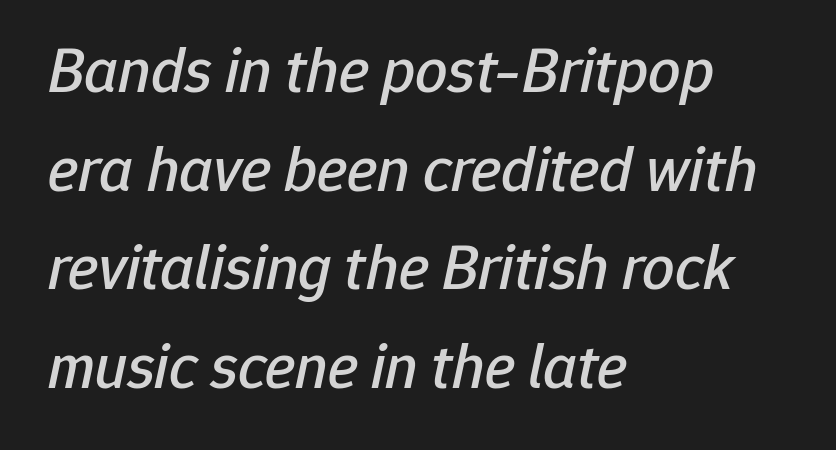
The image shows 64 px text type, italic (leaning right); set left-aligned, normal line spacing (1.54x), normal letter spacing, not underlined; low stroke contrast and a medium x-height.
